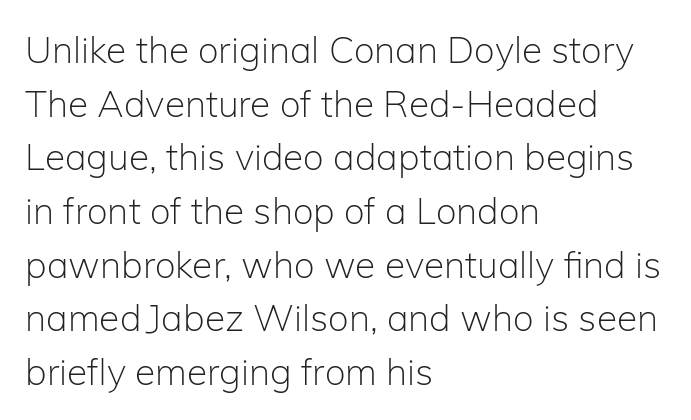
Q: Is the text bold? A: No.
Q: Is the text italic (slanted)? A: No, it is upright.
Q: Is the typeface a serif or a sans-serif typeface? A: Sans-serif.
Q: Is the text underlined? A: No.
Q: How is the paragraph aligned? A: Left-aligned.
Q: Is the spacing between letters normal or unusually wide? A: Normal.
Q: Is the spacing between lines tight, normal or loose? A: Normal.
Q: Width (condensed, normal, or wide)? A: Normal.
Q: Stroke contrast? A: Low.
Q: x-height? A: Medium.
Q: Monospaced? A: No.
